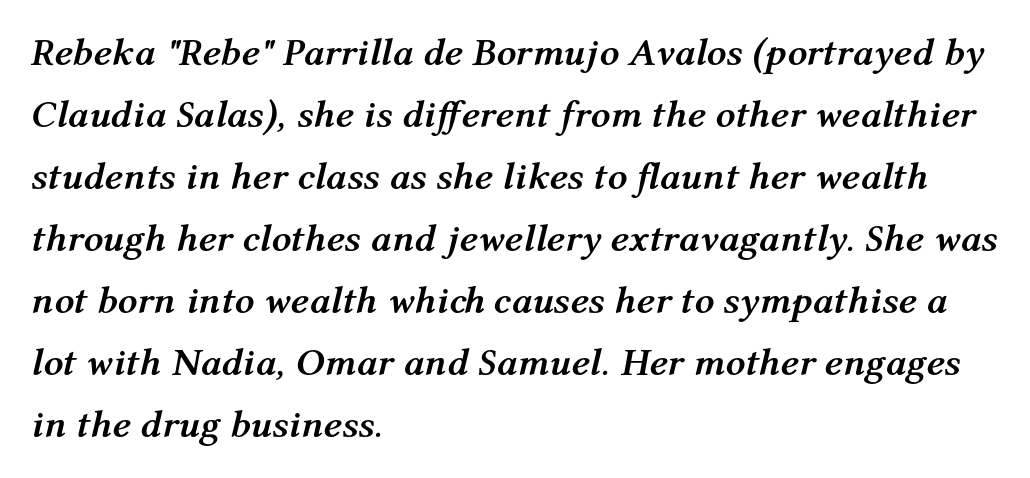
The image shows 39 px semibold type, italic (leaning right); set left-aligned, normal line spacing (1.59x), normal letter spacing, not underlined; medium stroke contrast and a medium x-height.
